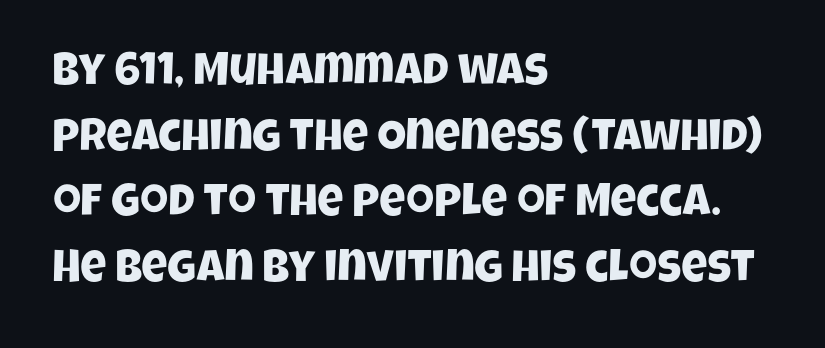
Q: Is the typeface a serif or a sans-serif typeface? A: Sans-serif.
Q: Is the text underlined? A: No.
Q: How is the paragraph aligned? A: Left-aligned.
Q: Is the spacing between letters normal or unusually wide? A: Normal.
Q: Is the spacing between lines tight, normal or loose? A: Normal.
Q: Width (condensed, normal, or wide)? A: Condensed.
Q: Stroke contrast? A: Low.
Q: x-height? A: Large.
Q: Monospaced? A: No.
